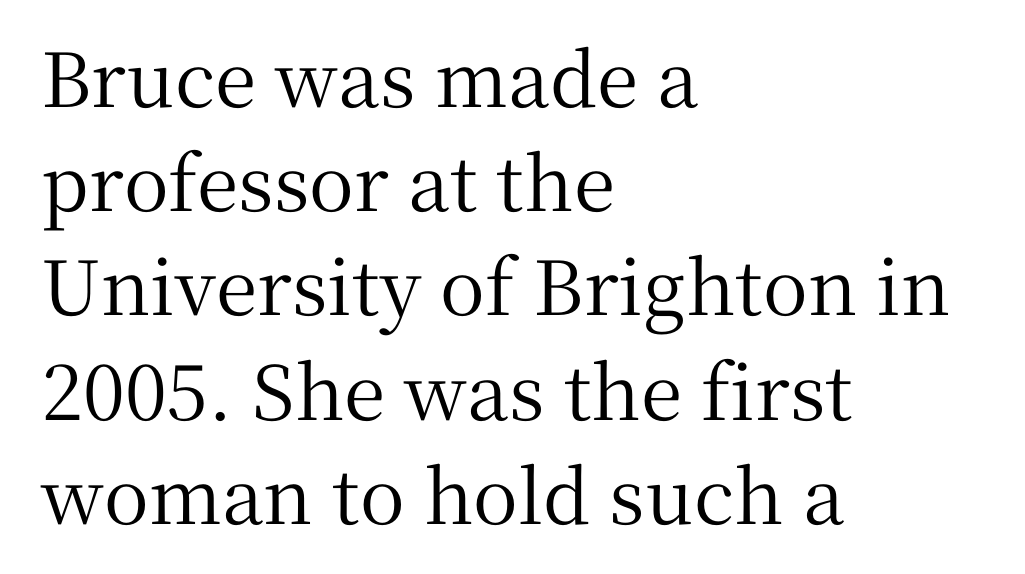
The image shows 75 px serif type, upright; set left-aligned, normal line spacing (1.39x), normal letter spacing, not underlined; medium stroke contrast and a medium x-height.
